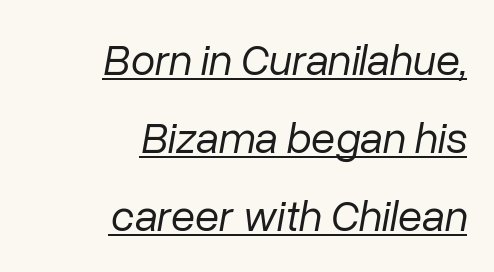
The image shows 44 px regular-weight type, italic (leaning right); set right-aligned, line spacing 1.77x, normal letter spacing, underlined; low stroke contrast and a medium x-height.
